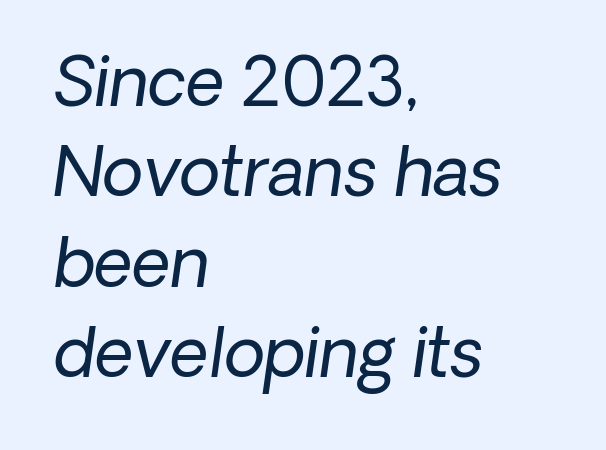
The image shows 67 px regular-weight sans-serif type; set left-aligned, normal line spacing (1.35x), normal letter spacing, not underlined; low stroke contrast and a medium x-height.
